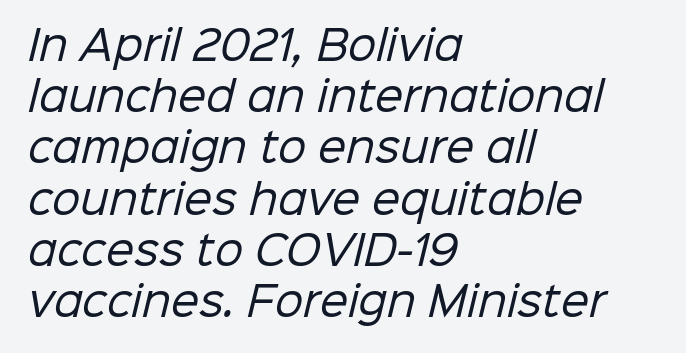
The image shows 40 px regular-weight sans-serif type; set left-aligned, normal line spacing (1.28x), normal letter spacing, not underlined; low stroke contrast and a medium x-height.
